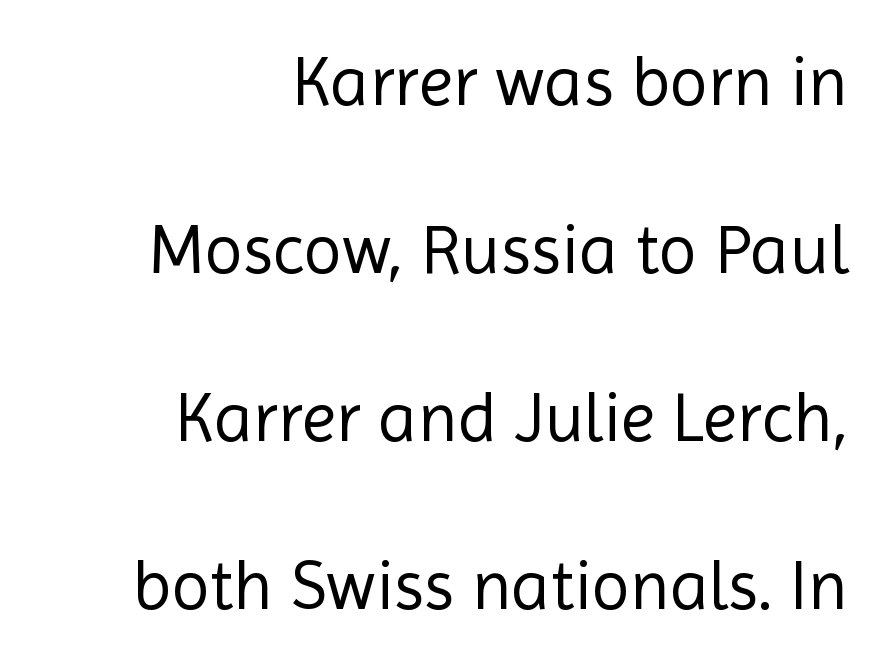
Q: Is the text bold? A: No.
Q: Is the text italic (slanted)? A: No, it is upright.
Q: Is the typeface a serif or a sans-serif typeface? A: Sans-serif.
Q: Is the text underlined? A: No.
Q: How is the paragraph aligned? A: Right-aligned.
Q: Is the spacing between letters normal or unusually wide? A: Normal.
Q: Is the spacing between lines tight, normal or loose? A: Loose.
Q: Width (condensed, normal, or wide)? A: Normal.
Q: x-height? A: Medium.
Q: Monospaced? A: No.
